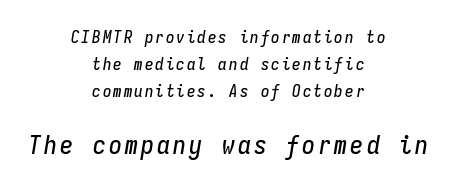
{"italic": "yes", "lean": "right", "slant_degrees": 9, "underline": "no", "align": "center", "line_spacing": "normal", "line_spacing_ratio": 1.59, "larger_block": "second", "size_ratio": 1.53, "glyph_px": 26}
